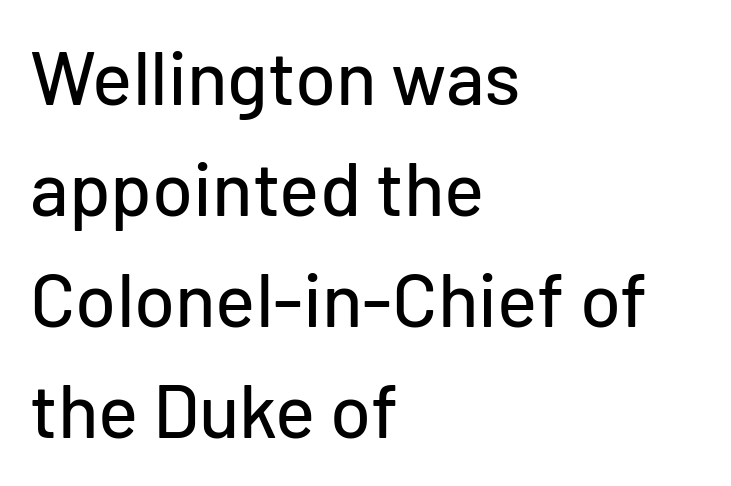
The image shows 75 px sans-serif type, upright; set left-aligned, normal line spacing (1.48x), normal letter spacing, not underlined; low stroke contrast and a medium x-height.
